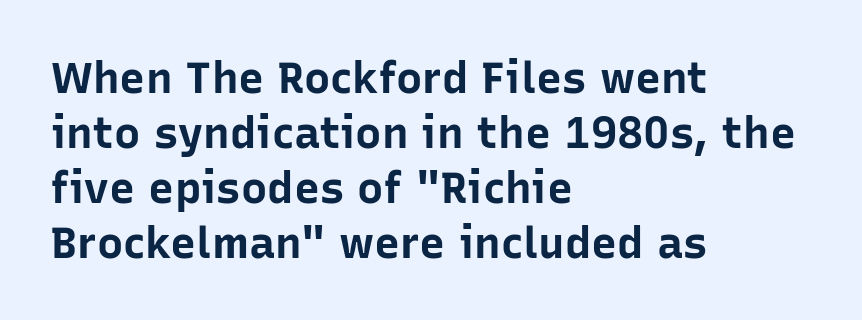
Each word holds together tightly as a unit, with standard inter-letter gaps. Unlike italic type, these characters show no tilt at all. You could not count columns in this text — the font is proportionally spaced. Casual observation: everything's shoved over to the left.
